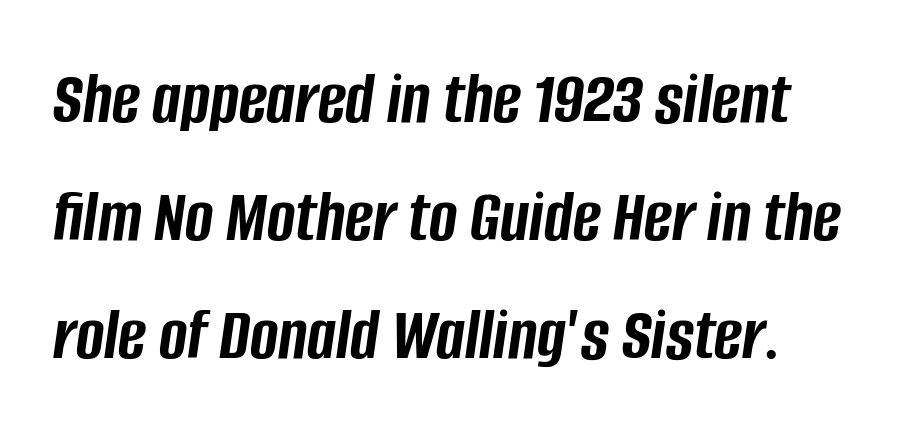
You can tell it's italic because the verticals aren't actually vertical. No word sits above an underline. The rendering uses natural spacing where letterforms have individual widths. The type is set solid horizontally, with unmodified tracking.
